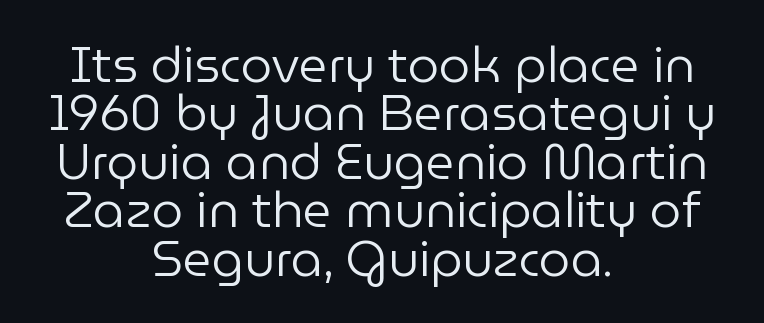
{"serif": "no", "italic": "no", "bold": "no", "weight": "regular", "width": "normal", "stroke_contrast": "low", "x_height": "medium", "monospaced": "no", "underline": "no", "align": "center", "line_spacing": "tight", "line_spacing_ratio": 0.97, "letter_spacing": "normal", "letter_spacing_em": 0.0, "glyph_px": 50}
